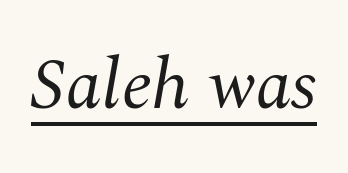
Q: Is the text bold? A: No.
Q: Is the text italic (slanted)? A: Yes, it leans right by about 10 degrees.
Q: Is the typeface a serif or a sans-serif typeface? A: Serif.
Q: Is the text underlined? A: Yes.
Q: Is the spacing between letters normal or unusually wide? A: Normal.
Q: Width (condensed, normal, or wide)? A: Normal.
Q: Stroke contrast? A: Medium.
Q: x-height? A: Medium.
Q: Monospaced? A: No.
